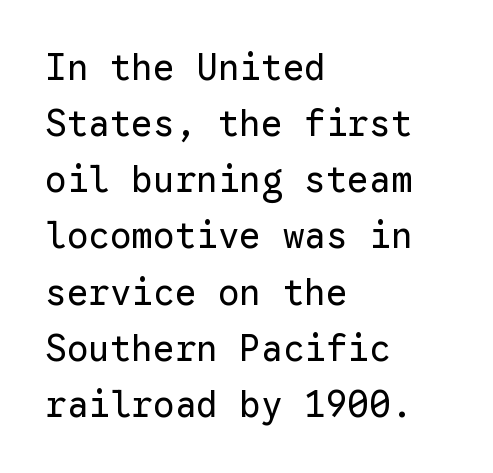
{"serif": "no", "italic": "no", "bold": "no", "weight": "regular", "width": "normal", "stroke_contrast": "low", "x_height": "medium", "monospaced": "yes", "underline": "no", "align": "left", "line_spacing": "normal", "line_spacing_ratio": 1.56, "letter_spacing": "normal", "letter_spacing_em": 0.0, "glyph_px": 36}
